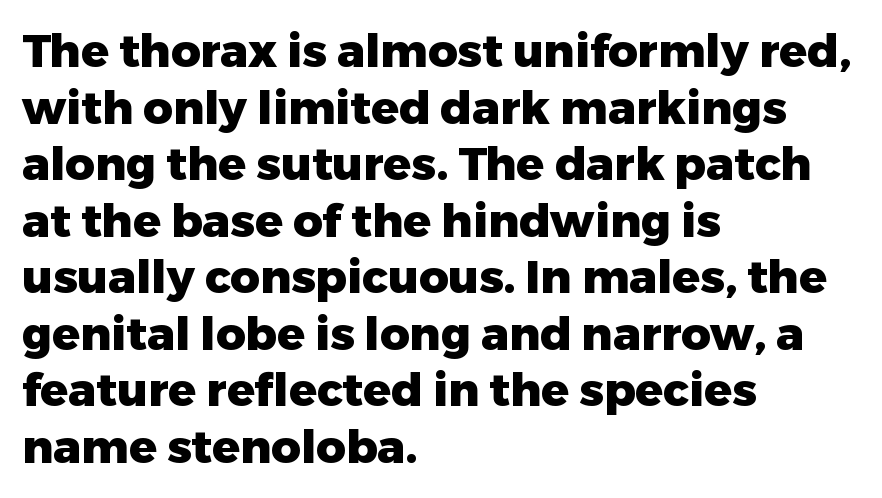
Q: Is the text bold? A: Yes.
Q: Is the text italic (slanted)? A: No, it is upright.
Q: Is the typeface a serif or a sans-serif typeface? A: Sans-serif.
Q: Is the text underlined? A: No.
Q: How is the paragraph aligned? A: Left-aligned.
Q: Is the spacing between letters normal or unusually wide? A: Normal.
Q: Width (condensed, normal, or wide)? A: Normal.
Q: Stroke contrast? A: Low.
Q: x-height? A: Medium.
Q: Monospaced? A: No.
